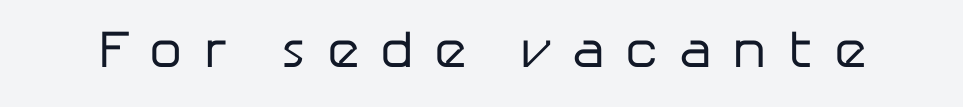
The lettering holds an erect, upright posture throughout. A quiet, ordinary-to-light weight characterises the typeface. Look at the bottom of the vertical strokes: they stop flat, with no serifs. The baseline area is clear. These lines are rendered in a variable-pitch font. Display-style spreading of the glyphs; the letterfit is very open.
